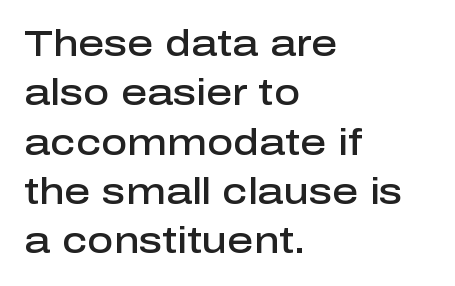
The image shows 36 px semibold sans-serif type, upright; set left-aligned, normal line spacing (1.37x), normal letter spacing, not underlined; low stroke contrast and a medium x-height.
